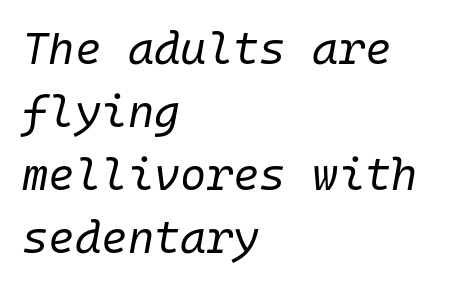
{"italic": "yes", "lean": "right", "slant_degrees": 10, "bold": "no", "weight": "regular", "width": "normal", "stroke_contrast": "low", "x_height": "medium", "monospaced": "yes", "underline": "no", "align": "left", "line_spacing": "normal", "line_spacing_ratio": 1.4, "letter_spacing": "normal", "letter_spacing_em": 0.0, "glyph_px": 45}
